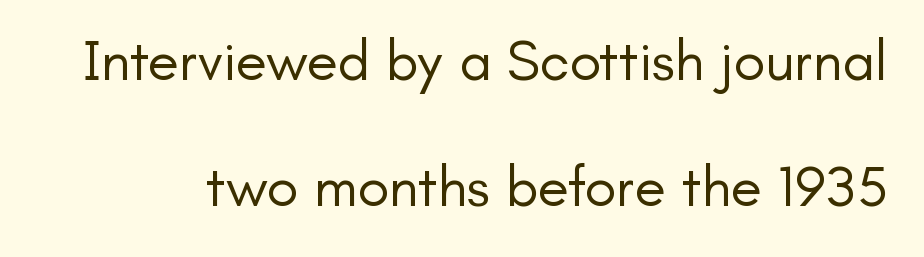
The image shows 58 px regular-weight sans-serif type, upright; set loose line spacing (2.17x), normal letter spacing, not underlined; low stroke contrast and a small x-height.
